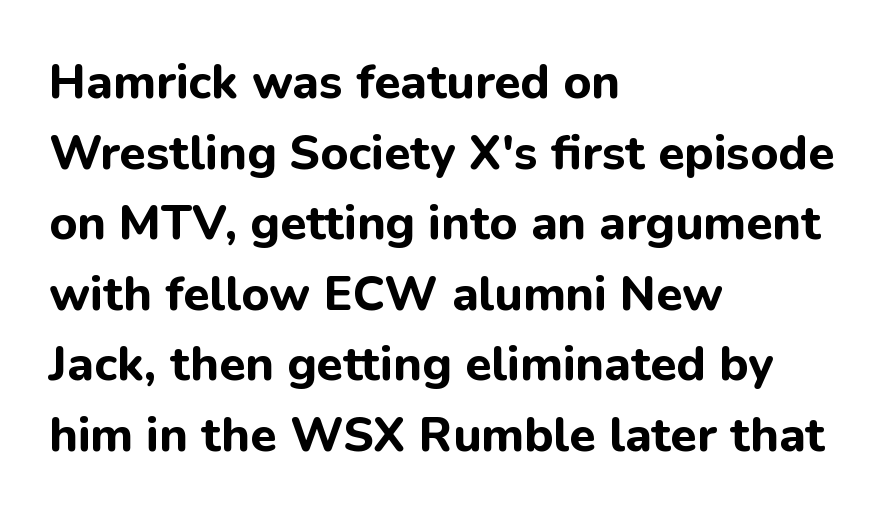
The leading is moderate, giving the passage an even texture. Observe the ordinary spacing: letters are neighbours, not strangers. You can tell from the bare stems that sans-serif type was used. The face used here is proportionally spaced, like ordinary book or web type. Every row of glyphs begins at an identical x-position on the left. Every stem runs plumb, perpendicular to the baseline.
